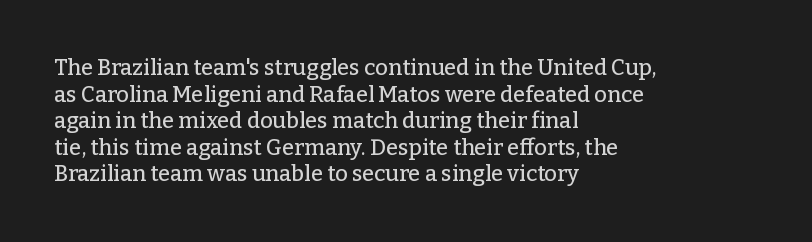
The image shows 22 px text type, upright; set left-aligned, line spacing 1.21x, normal letter spacing, not underlined.
